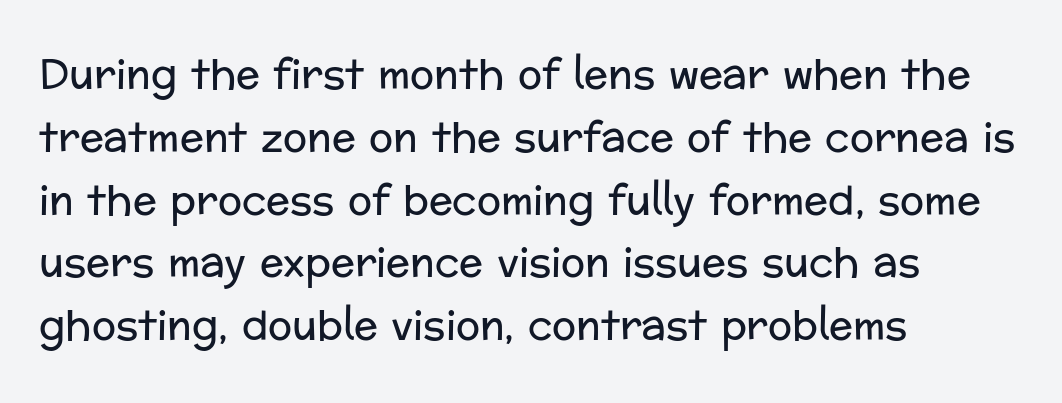
Looks like regular typesetting: each glyph gets only the width it needs. This rendering leaves character spacing at its baseline value. The strokes are not fattened; the text isn't bold. Type style note: lacks serifs. Lines of text with bare space underneath. Each new line begins a customary step beneath the previous one.
